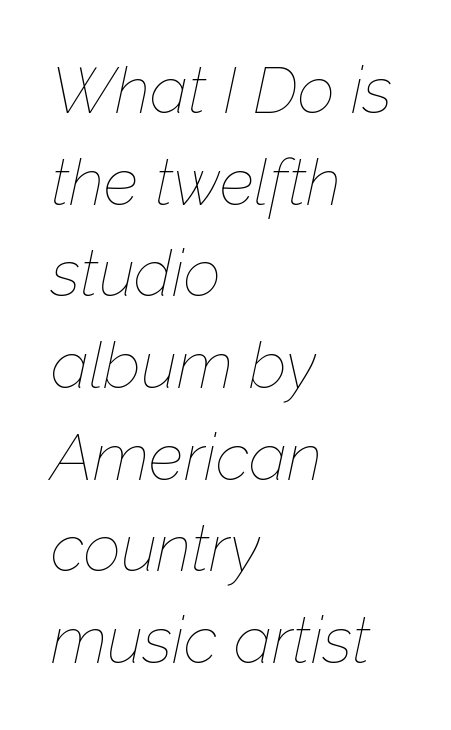
The lines are quadded left. Varying glyph widths throughout — classic text-font behaviour. The baseline area is clear. The block of text has a typical density, with ordinary space between rows.
